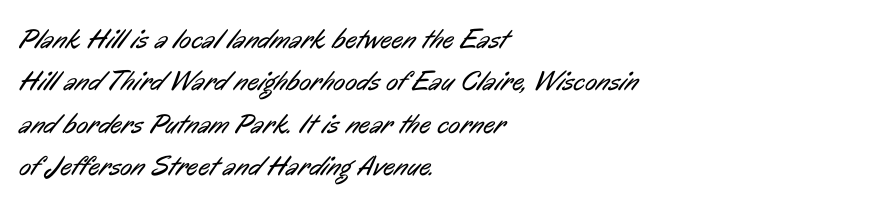
{"serif": "no", "bold": "no", "weight": "regular", "width": "condensed", "stroke_contrast": "low", "x_height": "medium", "monospaced": "no", "underline": "no", "align": "left", "line_spacing": "normal", "line_spacing_ratio": 1.51, "letter_spacing": "normal", "letter_spacing_em": 0.0, "glyph_px": 28}
